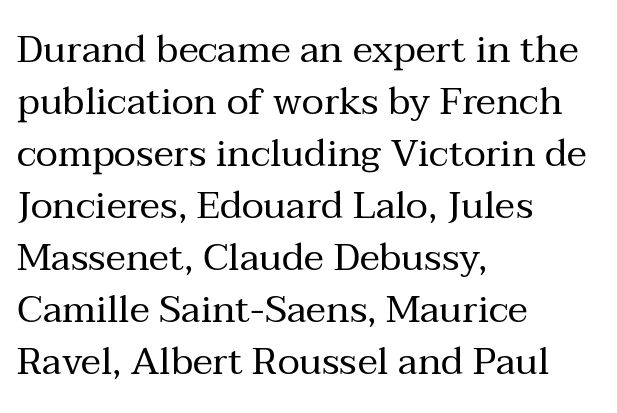
{"serif": "yes", "italic": "no", "bold": "no", "weight": "regular", "width": "normal", "stroke_contrast": "medium", "x_height": "medium", "monospaced": "no", "underline": "no", "align": "left", "line_spacing": "normal", "line_spacing_ratio": 1.37, "letter_spacing": "normal", "letter_spacing_em": 0.0, "glyph_px": 38}
